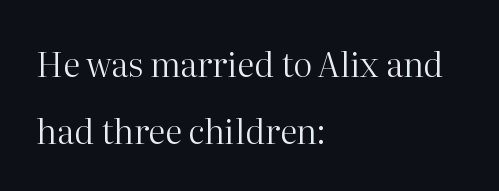
The letterforms sit shoulder to shoulder at normal distance. A typesetter would call this proportional, since set widths differ per character. Descenders are the only things crossing below the line. The rendering shows small feet on the letterforms — a serif design. The rendering anchors every line to the left-hand side.
